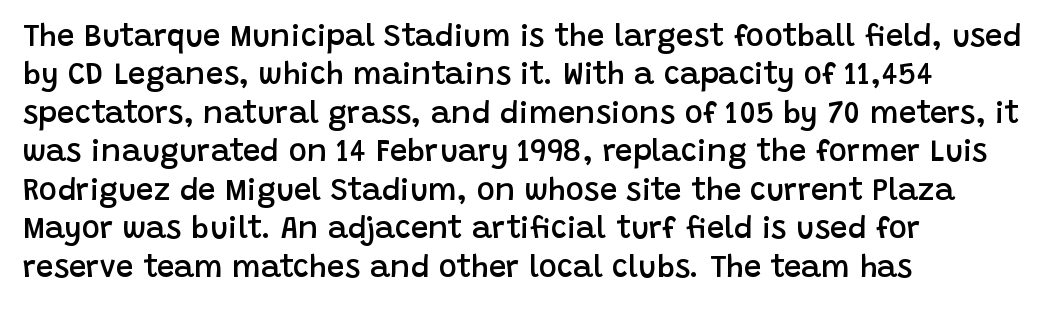
{"serif": "no", "italic": "no", "bold": "semi", "weight": "semibold", "width": "normal", "stroke_contrast": "low", "x_height": "large", "monospaced": "no", "underline": "no", "align": "left", "line_spacing_ratio": 1.24, "letter_spacing": "normal", "letter_spacing_em": 0.0, "glyph_px": 31}
